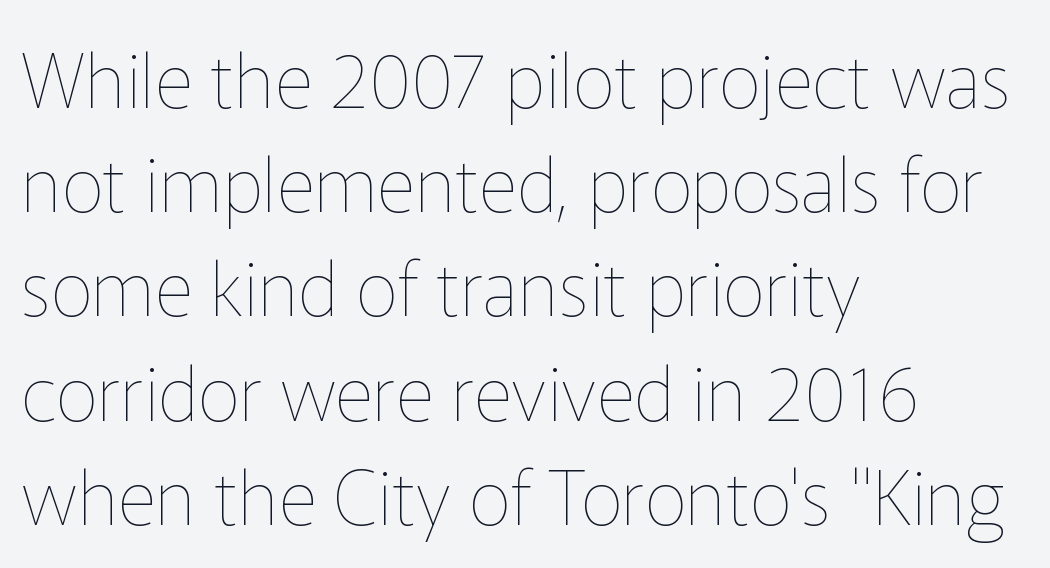
The image shows 75 px thin type, upright; set left-aligned, normal line spacing (1.39x), normal letter spacing, not underlined; low stroke contrast and a medium x-height.
